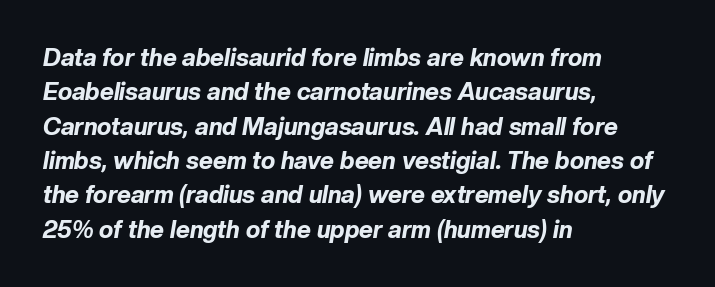
Plenty of ink on the page — the face is bold. A bare baseline throughout the passage. Glyph-to-glyph distance matches everyday printed text. The rendering uses a moderate line-height, typical for paragraphs. Compared with ordinary roman type, these characters are visibly tilted.
